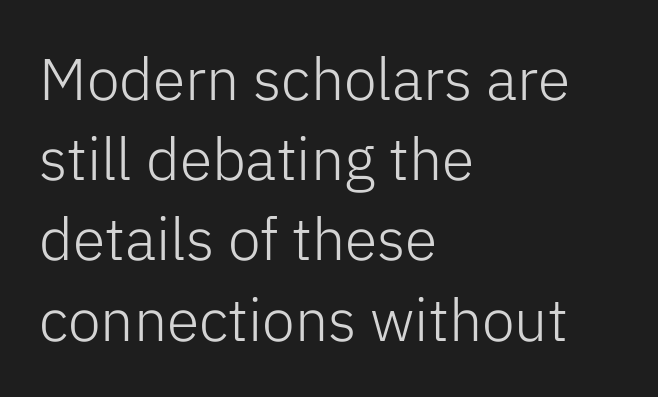
{"serif": "no", "italic": "no", "bold": "no", "weight": "light", "width": "normal", "stroke_contrast": "low", "x_height": "medium", "monospaced": "no", "underline": "no", "align": "left", "line_spacing": "normal", "line_spacing_ratio": 1.36, "letter_spacing": "normal", "letter_spacing_em": 0.0, "glyph_px": 59}
